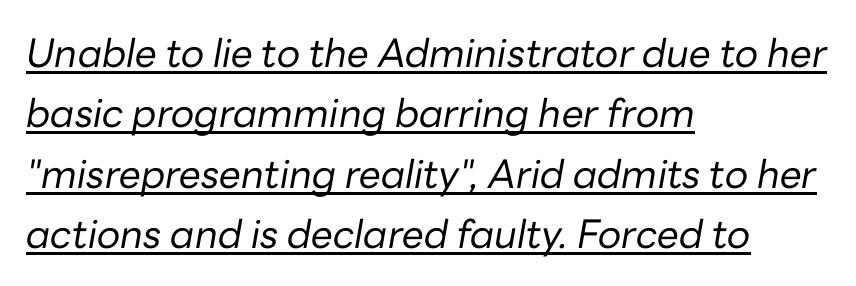
Successive baselines arrive at the customary interval. Default kerning and tracking; the words read as compact shapes. Do the characters align in a grid? No, the font is proportional. Notice how the stems are inclined rather than vertical — that's the hallmark of italics.
